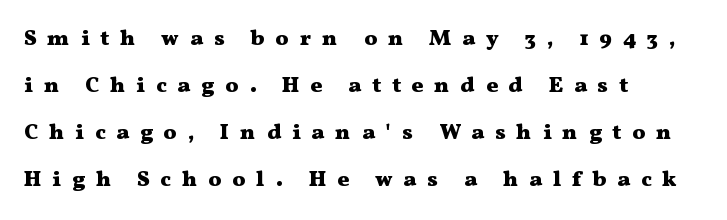
Q: Is the text bold? A: Yes.
Q: Is the text italic (slanted)? A: No, it is upright.
Q: Is the text underlined? A: No.
Q: How is the paragraph aligned? A: Left-aligned.
Q: Is the spacing between letters normal or unusually wide? A: Unusually wide.
Q: Is the spacing between lines tight, normal or loose? A: Loose.
